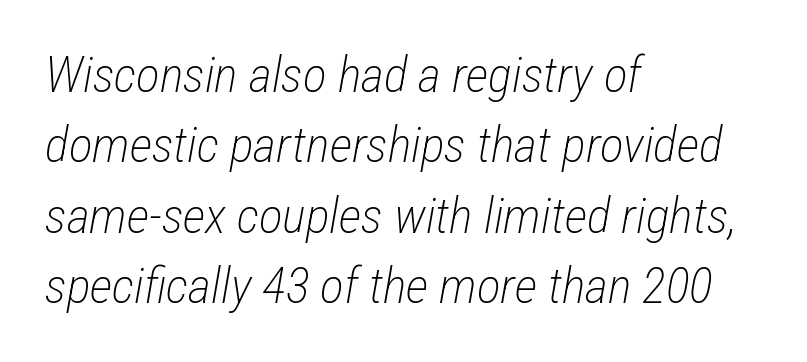
The image shows 50 px light, condensed type, italic (leaning right); set left-aligned, normal line spacing (1.41x), normal letter spacing, not underlined; low stroke contrast and a medium x-height.
